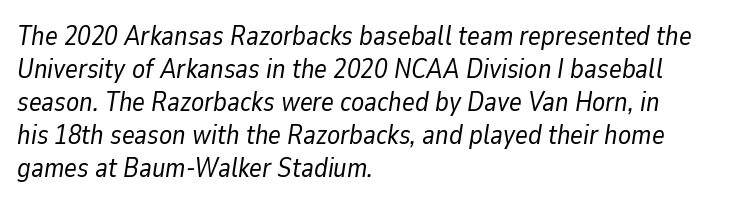
Letter spacing: default. No chunkiness to these letters — they're not bold. Letters rest on an invisible, unmarked baseline. The ragged edge is on the right, which tells us the setting is flush left.
